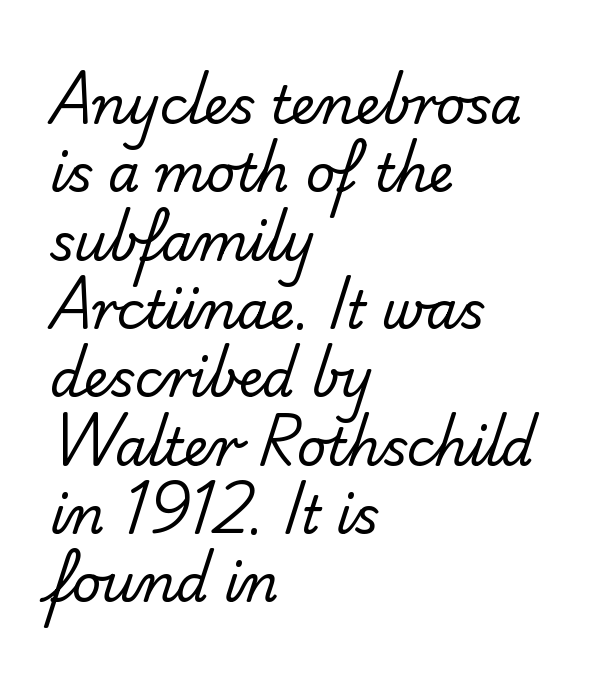
Type style note: lacks serifs. Left-aligned paragraph, ragged on the right. This reads as an unemphasized weight, regular at the heaviest. Unmarked baselines from the first word to the last. The tracking reads as untouched default to a designer's eye.
